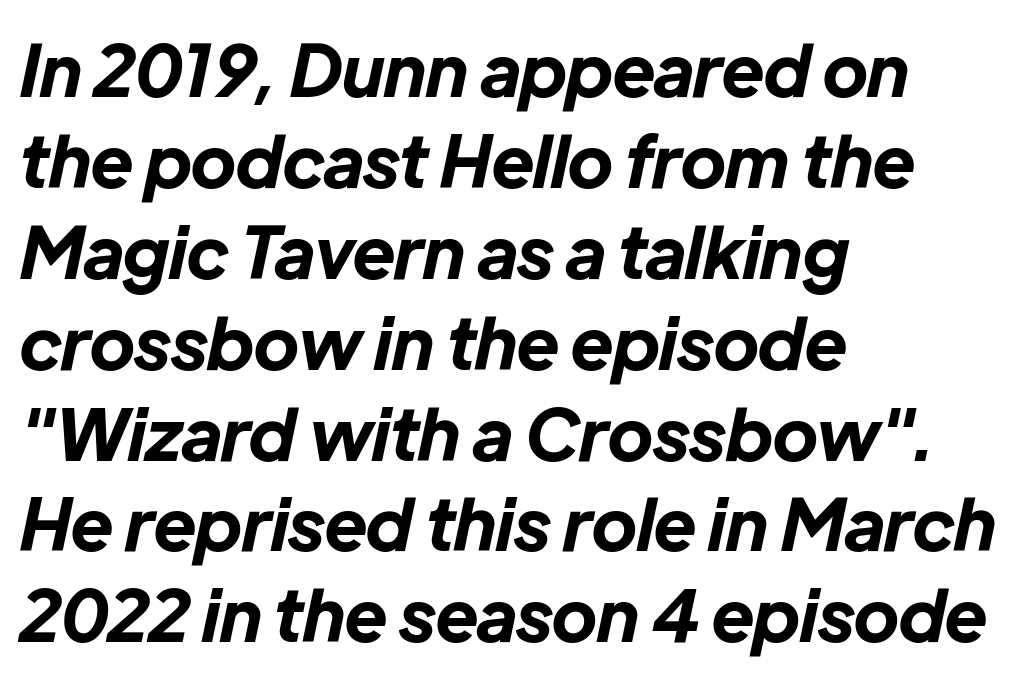
{"italic": "yes", "lean": "right", "slant_degrees": 12, "bold": "yes", "weight": "bold", "width": "normal", "stroke_contrast": "low", "x_height": "medium", "monospaced": "no", "underline": "no", "align": "left", "line_spacing": "normal", "line_spacing_ratio": 1.28, "letter_spacing": "normal", "letter_spacing_em": 0.0, "glyph_px": 71}
